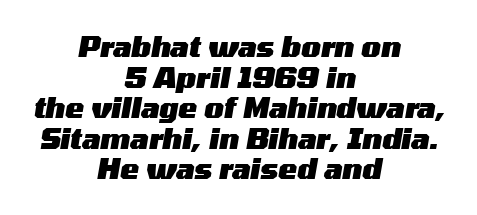
In terms of leading, this rendering errs on the cramped side. Casual observation: everything's sitting right in the middle. The font is running at its bold setting. The letters advance in unequal steps, a hallmark of proportional type. The type is set solid horizontally, with unmodified tracking.
